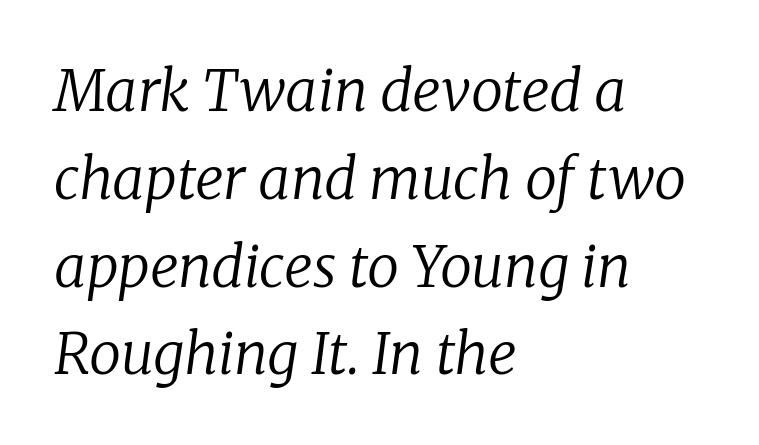
The image shows 57 px regular-weight serif type, italic (leaning right); set left-aligned, normal line spacing (1.54x), normal letter spacing, not underlined; low stroke contrast and a medium x-height.
